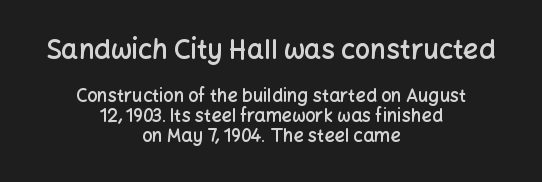
Q: Is the text bold? A: Semi-bold.
Q: Is the text italic (slanted)? A: No, it is upright.
Q: Is the text underlined? A: No.
Q: How is the paragraph aligned? A: Centered.
Q: Is the spacing between letters normal or unusually wide? A: Normal.
Q: Is the spacing between lines tight, normal or loose? A: Tight.
Q: Which block of text is set in a larger size, the first (top) or the second (bottom)? A: The first (top) one.
